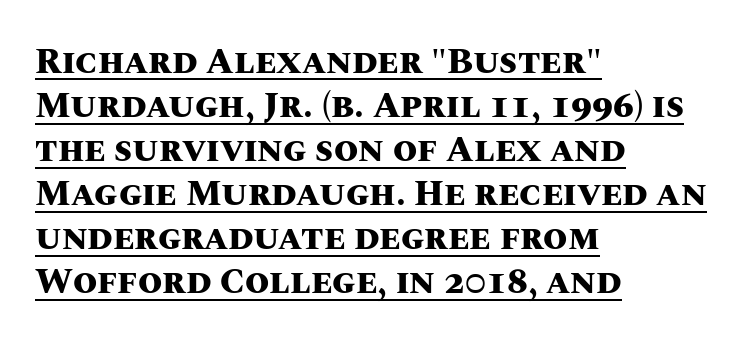
The image shows 35 px heavy type, upright; set left-aligned, normal line spacing (1.26x), normal letter spacing, underlined; medium stroke contrast and a large x-height.
